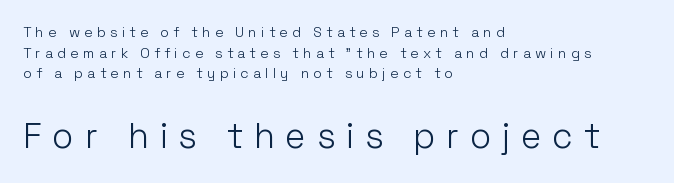
{"serif": "no", "italic": "no", "bold": "no", "weight": "light", "width": "normal", "stroke_contrast": "low", "x_height": "medium", "monospaced": "no", "underline": "no", "align": "left", "line_spacing": "normal", "line_spacing_ratio": 1.48, "letter_spacing": "wide", "letter_spacing_em": 0.3, "larger_block": "second", "size_ratio": 2.5, "glyph_px": 35}
